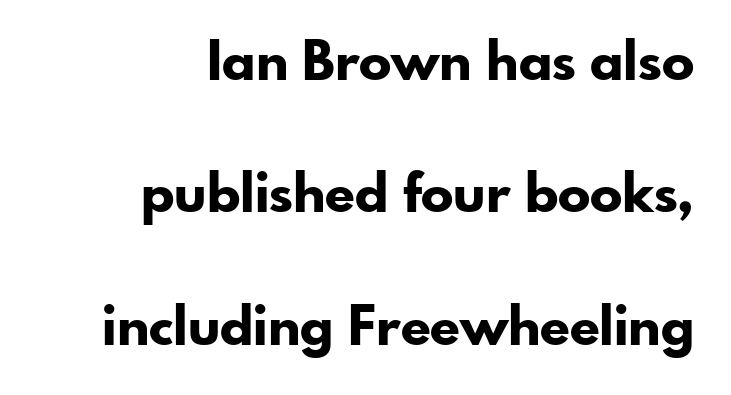
Q: Is the text bold? A: Yes.
Q: Is the text italic (slanted)? A: No, it is upright.
Q: Is the typeface a serif or a sans-serif typeface? A: Sans-serif.
Q: Is the text underlined? A: No.
Q: How is the paragraph aligned? A: Right-aligned.
Q: Is the spacing between letters normal or unusually wide? A: Normal.
Q: Is the spacing between lines tight, normal or loose? A: Loose.
Q: Width (condensed, normal, or wide)? A: Normal.
Q: Stroke contrast? A: Low.
Q: x-height? A: Small.
Q: Monospaced? A: No.
